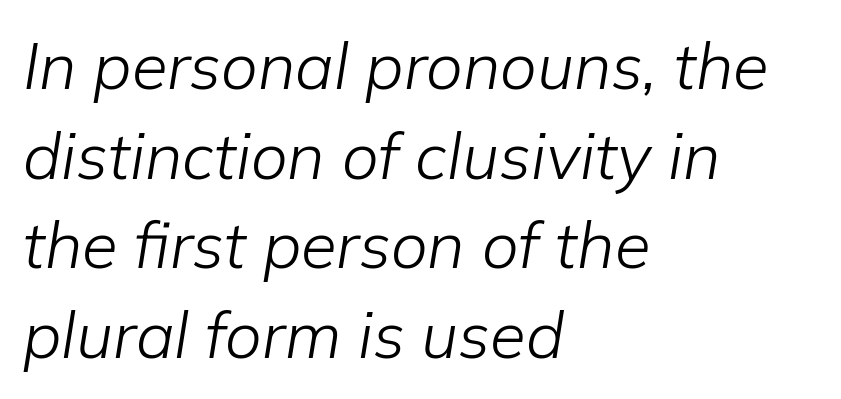
The image shows 65 px light type, italic (leaning right); set left-aligned, normal line spacing (1.38x), normal letter spacing, not underlined; low stroke contrast and a medium x-height.
